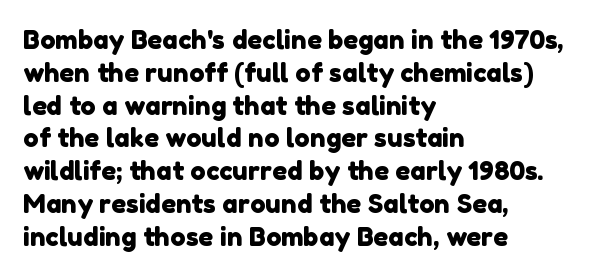
The image shows 26 px text type; set left-aligned, normal line spacing (1.26x), normal letter spacing, not underlined.
